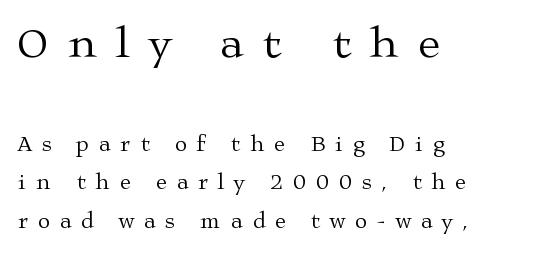
The typesetting does not lean heavy: it is not bold. Line beginnings align vertically; line endings do not. What stands out about the letter spacing? Its width — letters are far apart. The specimen omits any rule beneath the text block's lines. Is this a fixed-width face? No — the glyphs have proportional, varying widths.
